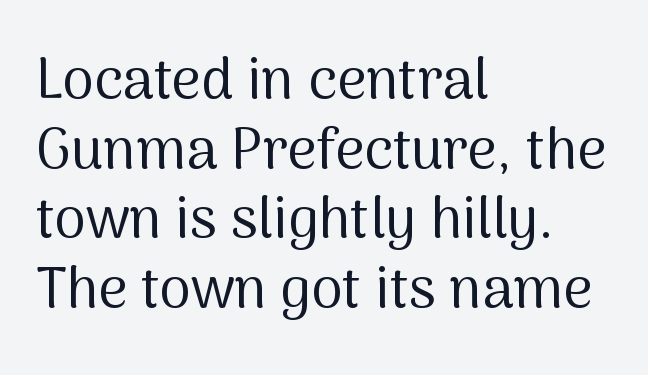
One-word summary of the alignment: left. Posture: vertical. No extra tracking has been applied to these lines. The space beneath each line is pristine and unruled. Caption: face not bold, strokes unweighted.
